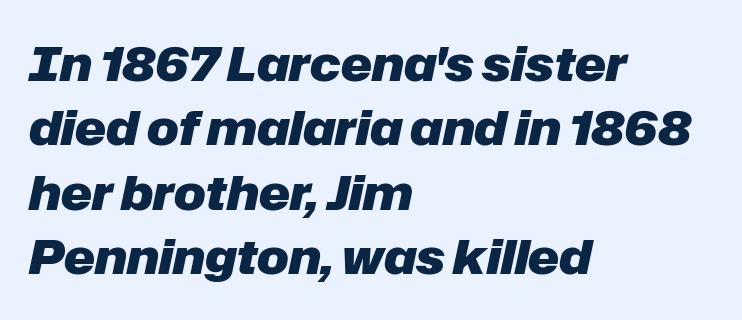
{"italic": "yes", "lean": "right", "slant_degrees": 12, "bold": "yes", "weight": "heavy", "width": "normal", "stroke_contrast": "low", "x_height": "medium", "monospaced": "no", "underline": "no", "align": "left", "line_spacing": "normal", "line_spacing_ratio": 1.37, "letter_spacing": "normal", "letter_spacing_em": 0.0, "glyph_px": 47}
